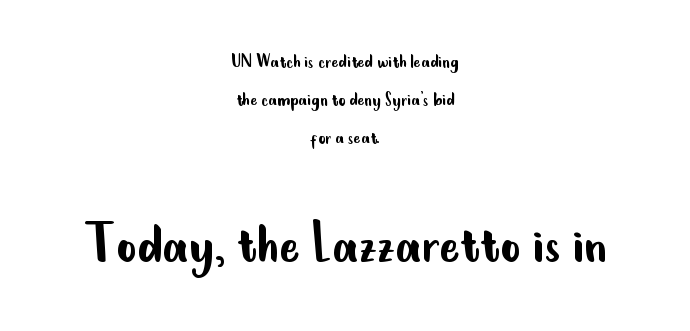
{"serif": "no", "italic": "no", "bold": "no", "weight": "regular", "width": "condensed", "stroke_contrast": "low", "x_height": "small", "monospaced": "no", "underline": "no", "align": "center", "line_spacing_ratio": 1.81, "letter_spacing": "normal", "letter_spacing_em": 0.0, "larger_block": "second", "size_ratio": 2.95, "glyph_px": 62}
